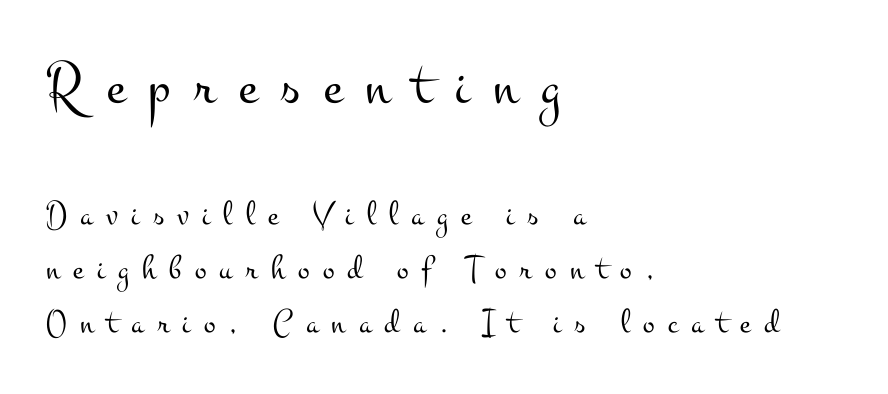
{"serif": "yes", "bold": "no", "weight": "light", "width": "wide", "stroke_contrast": "medium", "x_height": "small", "monospaced": "no", "underline": "no", "align": "left", "line_spacing": "normal", "line_spacing_ratio": 1.55, "letter_spacing": "wide", "letter_spacing_em": 0.38, "larger_block": "first", "size_ratio": 1.77, "glyph_px": 62}
